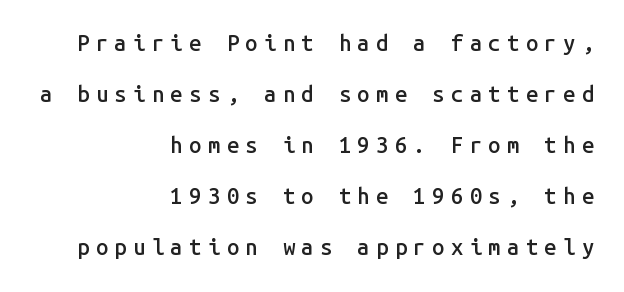
{"italic": "no", "bold": "semi", "underline": "no", "align": "right", "line_spacing": "loose", "line_spacing_ratio": 2.32, "letter_spacing": "wide", "letter_spacing_em": 0.29, "glyph_px": 22}
